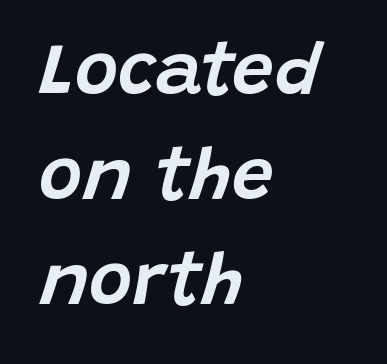
{"italic": "yes", "lean": "right", "slant_degrees": 15, "width": "normal", "stroke_contrast": "low", "x_height": "large", "monospaced": "no", "underline": "no", "align": "left", "line_spacing": "normal", "line_spacing_ratio": 1.42, "letter_spacing": "normal", "letter_spacing_em": 0.0, "glyph_px": 74}
